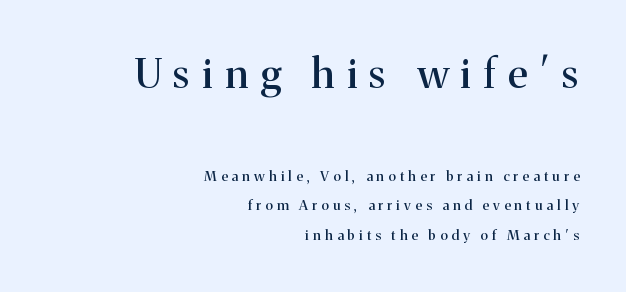
{"serif": "yes", "italic": "no", "width": "normal", "stroke_contrast": "medium", "x_height": "medium", "monospaced": "no", "underline": "no", "align": "right", "line_spacing": "loose", "line_spacing_ratio": 2.12, "letter_spacing": "wide", "letter_spacing_em": 0.3, "larger_block": "first", "size_ratio": 2.93, "glyph_px": 41}
